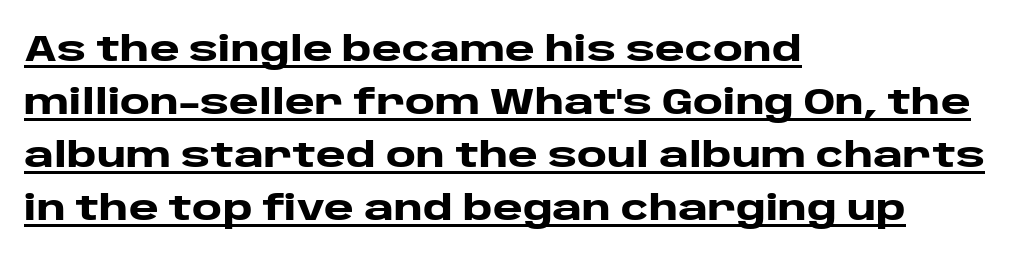
The image shows 36 px heavy, wide sans-serif type, upright; set left-aligned, normal line spacing (1.47x), normal letter spacing, underlined; low stroke contrast and a large x-height.
